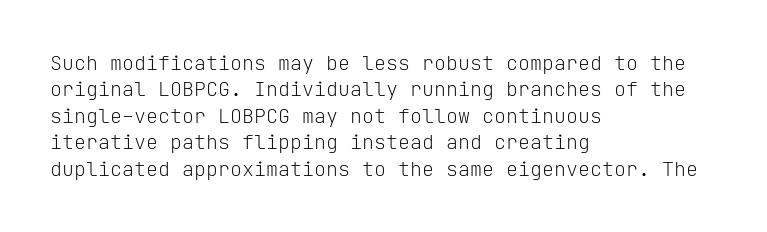
Characters remain perfectly vertical along every line. Rows of type keep a routine distance in the vertical direction. The face looks like a standard text weight, possibly lighter. Letter spacing: default. Each row of text sits above clean, open space.
